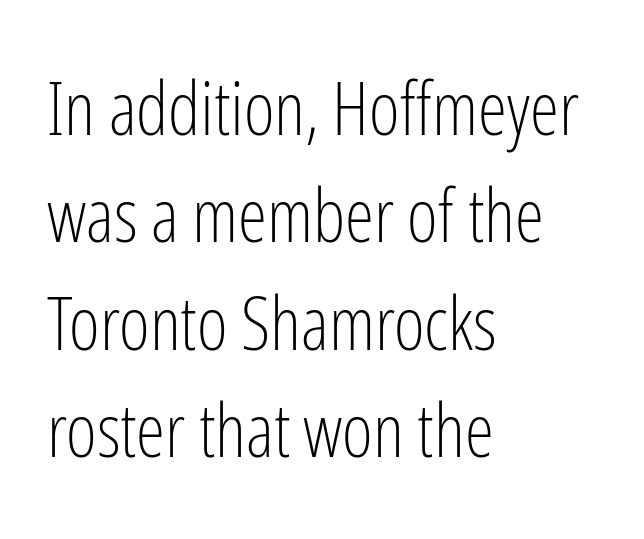
One glance says typical: line gaps are just what's usual. Descenders hang freely into open space. If you drew a line through each stem, it would be perfectly vertical. Character widths vary here, with narrow letters taking less room than wide ones. The font family rendered here belongs to the sans-serif group. Weight: regular or lighter.
